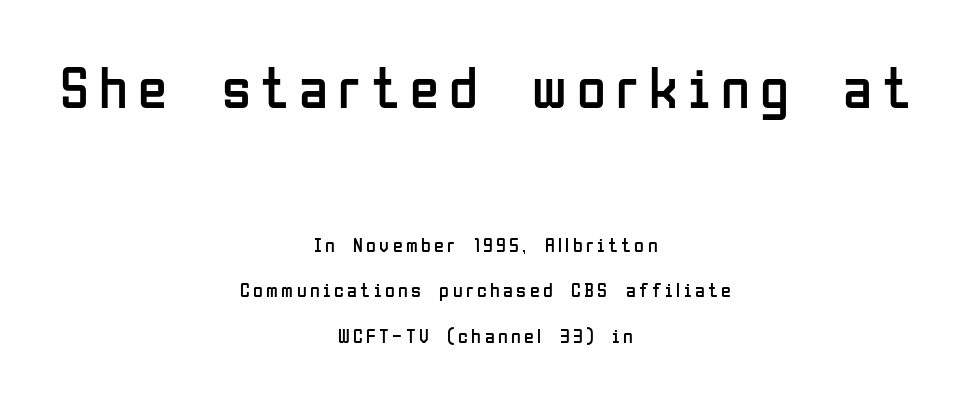
The image shows 59 px regular-weight, condensed sans-serif type, upright; set centered, loose line spacing (2.28x), not underlined; the first (top) block is 2.95x larger; low stroke contrast and a medium x-height.
